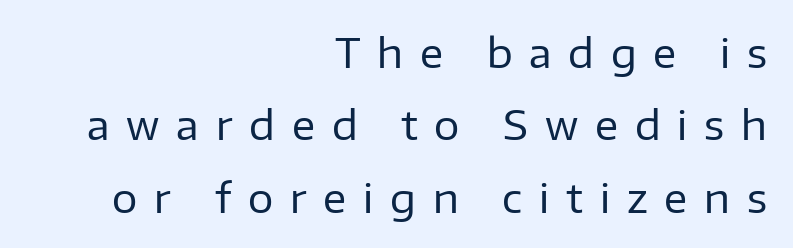
Stem width sits at or under what a default text font uses. Caption: expanded tracking, letters set apart. Serif or sans? Sans — the stroke terminals are bare. Just letters on the line, the space beneath them empty. Right-aligned paragraph, ragged on the left.
